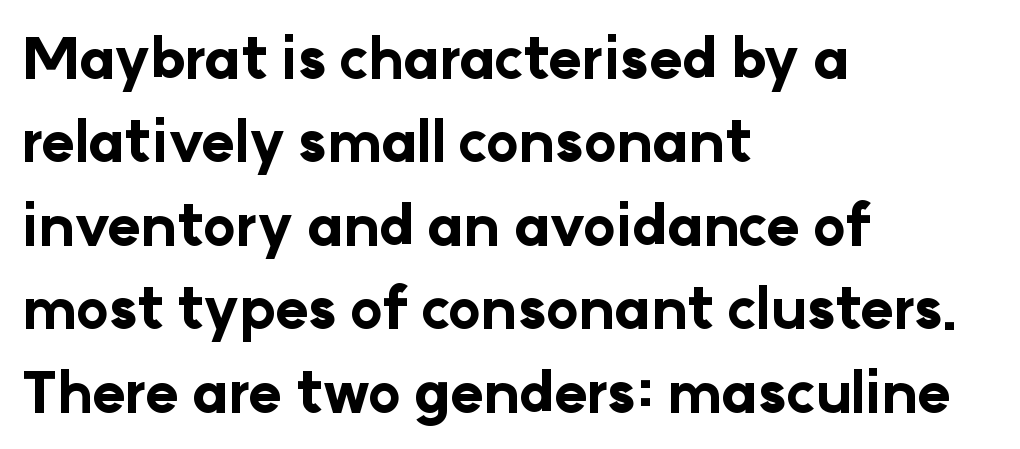
Letter spacing: default. Thick stems and heavy bowls — unmistakably bold. Anything drawn beneath the words? Only blank space. The rendering uses natural spacing where letterforms have individual widths.
